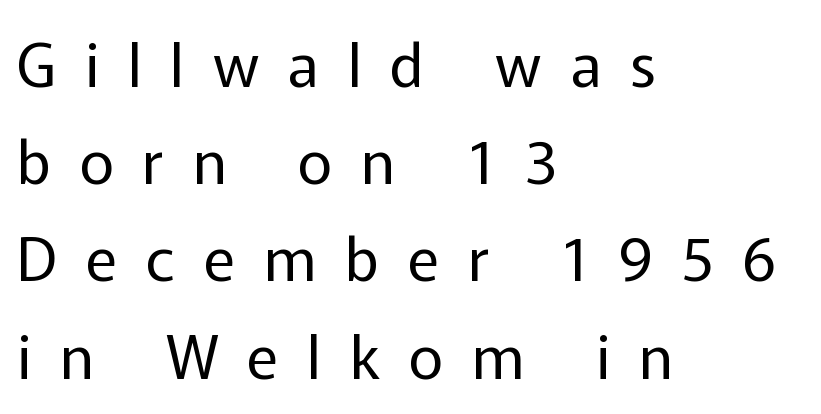
{"serif": "no", "italic": "no", "bold": "no", "weight": "regular", "width": "normal", "stroke_contrast": "low", "x_height": "medium", "monospaced": "no", "underline": "no", "align": "left", "line_spacing": "normal", "line_spacing_ratio": 1.62, "letter_spacing": "wide", "letter_spacing_em": 0.48, "glyph_px": 60}
